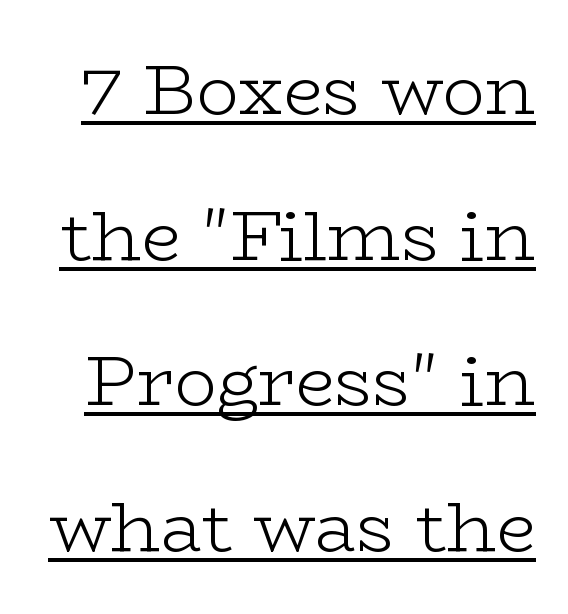
The image shows 71 px light, wide serif type, upright; set loose line spacing (2.05x), normal letter spacing, underlined; low stroke contrast and a medium x-height.
